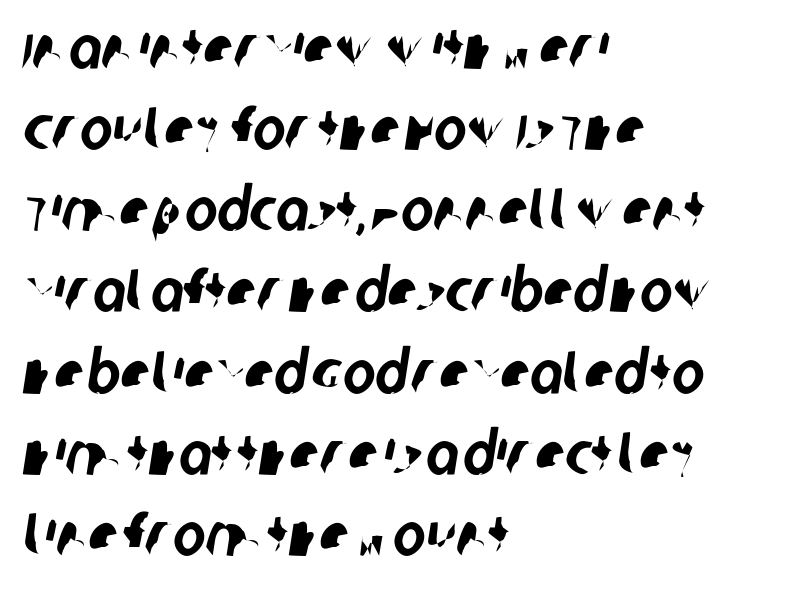
This rendering uses left alignment, leaving the right contour irregular. Check where the strokes stop: nothing finishes them off — pure sans. Descenders are the only things crossing below the line. The type is set solid horizontally, with unmodified tracking. Whoever set this chose a conventional vertical rhythm. This sample has the flowing, uneven cadence of proportional lettering.
